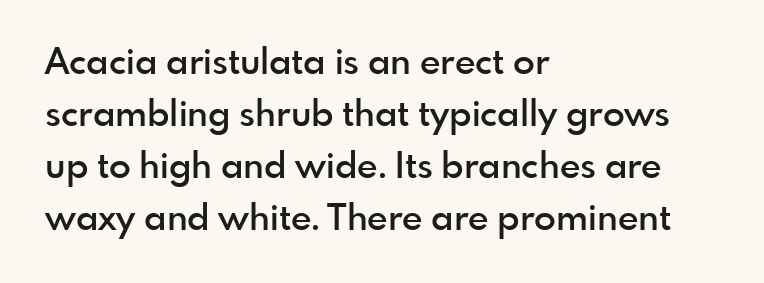
The rendering anchors every line to the left-hand side. Letters rest on an invisible, unmarked baseline. Regarding leading, the lines here are spaced in the standard way. Compared with an ordinary text face, these strokes are moderately heavier — a semibold. Regarding serifs, this sample does without them.
